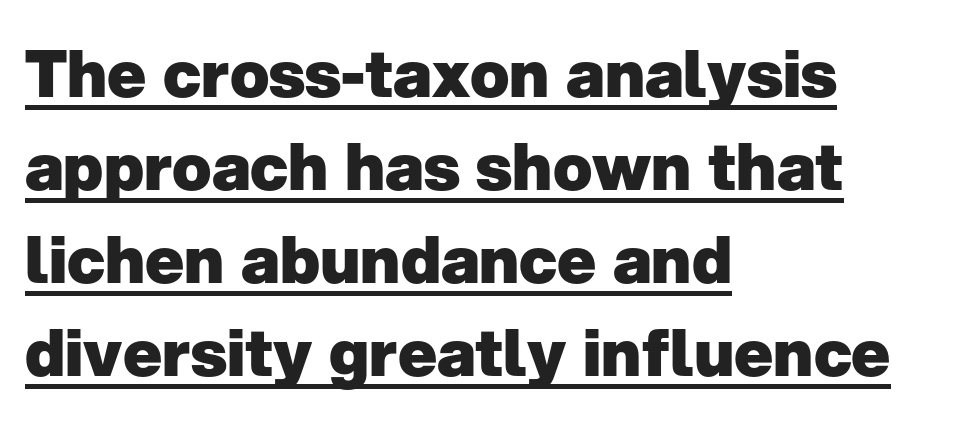
The image shows 65 px heavy sans-serif type, upright; set left-aligned, normal line spacing (1.43x), normal letter spacing, underlined; low stroke contrast and a medium x-height.
